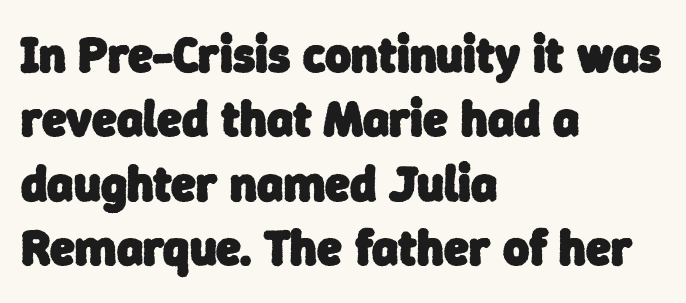
{"serif": "no", "bold": "yes", "weight": "heavy", "width": "normal", "stroke_contrast": "low", "x_height": "medium", "monospaced": "no", "underline": "no", "align": "left", "line_spacing": "normal", "line_spacing_ratio": 1.29, "letter_spacing": "normal", "letter_spacing_em": 0.0, "glyph_px": 50}
